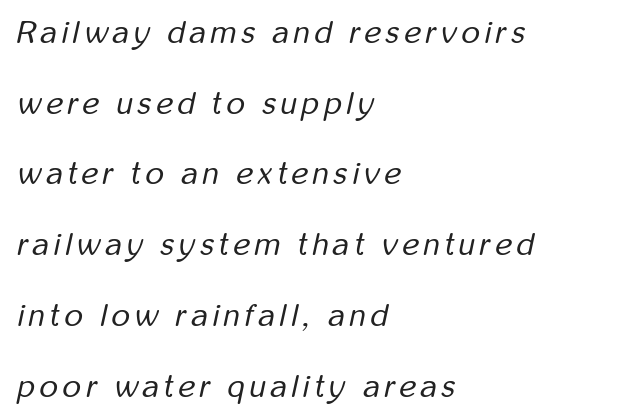
The image shows 32 px regular-weight, condensed type, italic (leaning right); set left-aligned, loose line spacing (2.21x), not underlined; low stroke contrast and a medium x-height.
